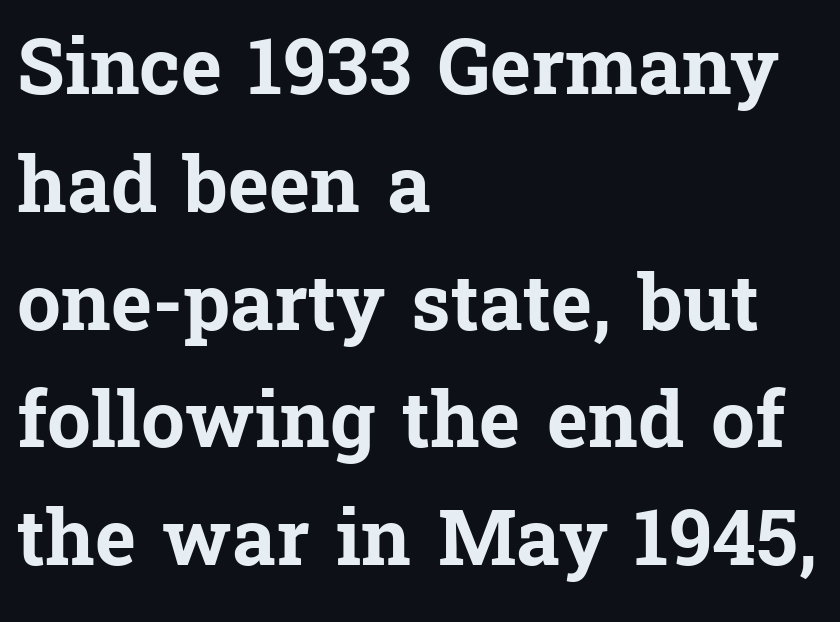
Posture: straight, roman, zero tilt. Glyph-to-glyph distance matches everyday printed text. The space between consecutive lines is moderate. Does the copy run flush right? No — it runs flush left.
